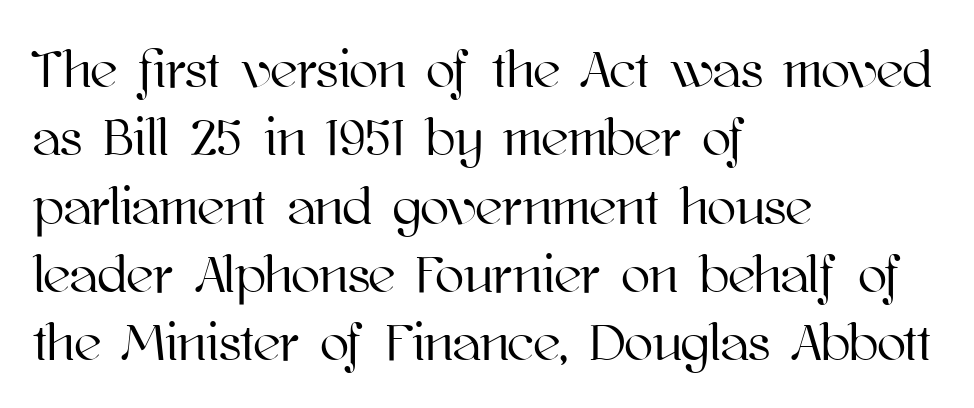
Q: Is the text italic (slanted)? A: No, it is upright.
Q: Is the text underlined? A: No.
Q: How is the paragraph aligned? A: Left-aligned.
Q: Is the spacing between letters normal or unusually wide? A: Normal.
Q: Is the spacing between lines tight, normal or loose? A: Normal.
Q: Width (condensed, normal, or wide)? A: Normal.
Q: Stroke contrast? A: High.
Q: x-height? A: Medium.
Q: Monospaced? A: No.
